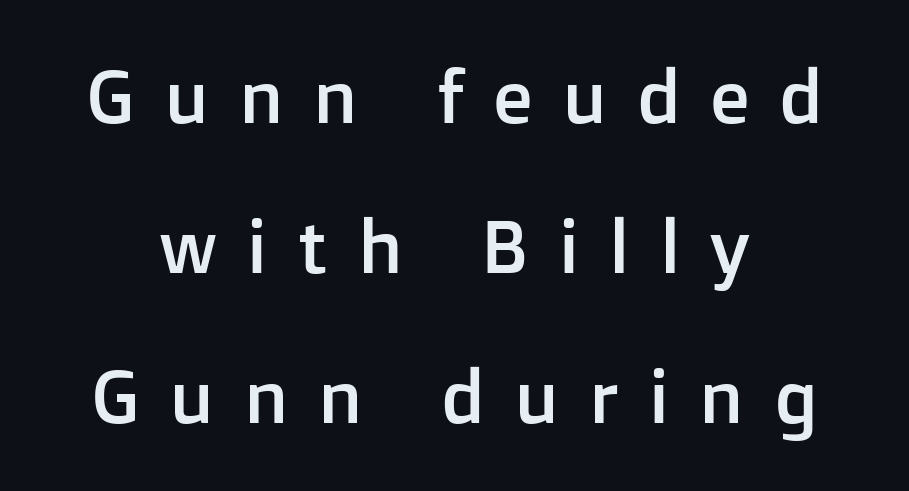
The image shows 74 px sans-serif type, upright; set centered, loose line spacing (2.03x), unusually wide letter spacing (+0.4 em), not underlined; low stroke contrast and a medium x-height.
